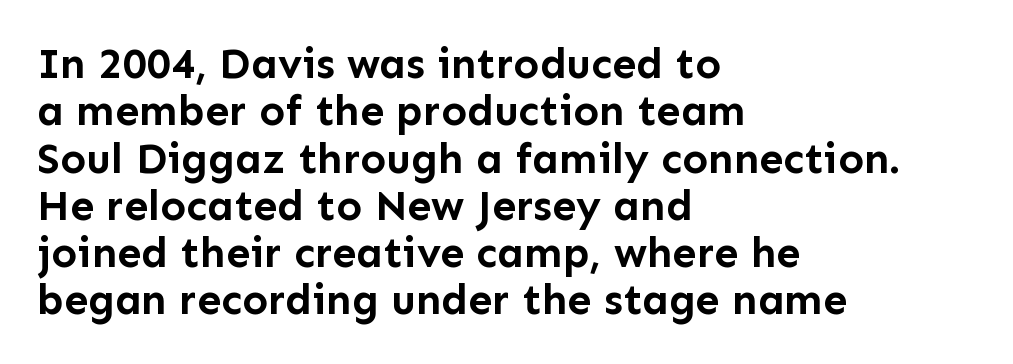
{"serif": "no", "italic": "no", "bold": "yes", "weight": "semibold", "width": "normal", "stroke_contrast": "low", "x_height": "medium", "monospaced": "no", "underline": "no", "align": "left", "line_spacing": "tight", "line_spacing_ratio": 1.1, "letter_spacing": "normal", "letter_spacing_em": 0.0, "glyph_px": 43}
